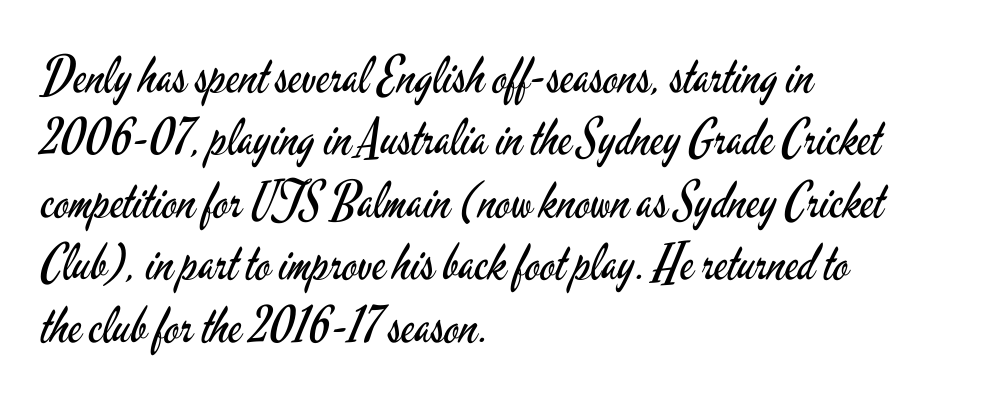
{"serif": "no", "bold": "no", "weight": "regular", "width": "condensed", "stroke_contrast": "low", "x_height": "small", "monospaced": "no", "underline": "no", "align": "left", "line_spacing": "normal", "line_spacing_ratio": 1.25, "letter_spacing": "normal", "letter_spacing_em": 0.0, "glyph_px": 50}
